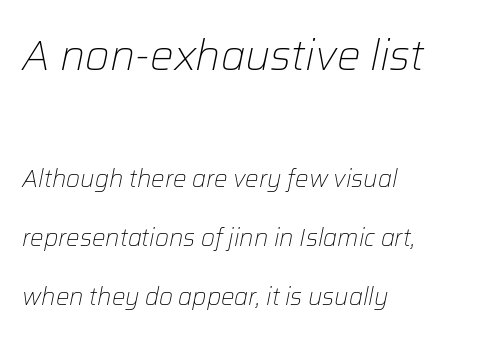
Check the space under the baseline: it is left empty. If you drew a line through each stem, it would be angled. The space between consecutive lines is lavish. Look at the tracking — it's just the regular setting, nothing added. The font sits on the lighter half of the weight spectrum, regular included. The letters in the upper block stand taller than those in the block below.
